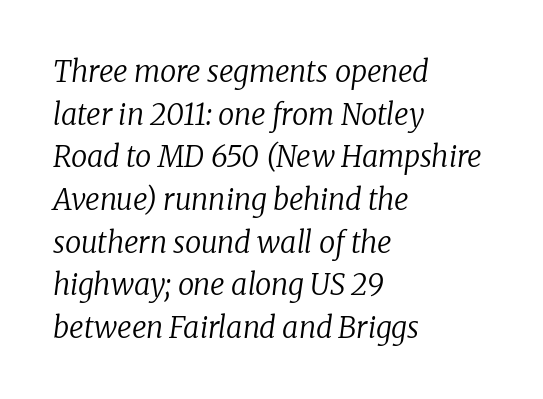
Q: Is the text bold? A: No.
Q: Is the text italic (slanted)? A: Yes, it leans right by about 8 degrees.
Q: Is the typeface a serif or a sans-serif typeface? A: Serif.
Q: Is the text underlined? A: No.
Q: How is the paragraph aligned? A: Left-aligned.
Q: Is the spacing between letters normal or unusually wide? A: Normal.
Q: Is the spacing between lines tight, normal or loose? A: Normal.
Q: Width (condensed, normal, or wide)? A: Normal.
Q: Stroke contrast? A: Low.
Q: x-height? A: Medium.
Q: Monospaced? A: No.
